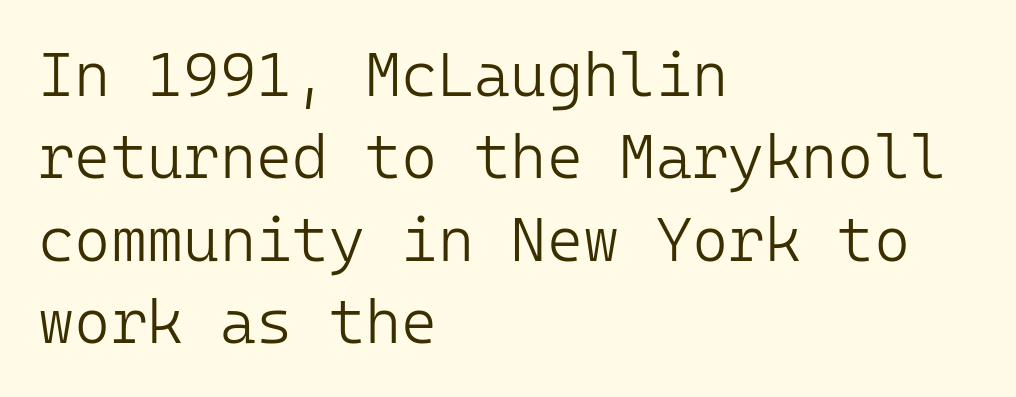
The image shows 62 px light sans-serif type, upright; set left-aligned, normal line spacing (1.33x), normal letter spacing, not underlined; low stroke contrast and a medium x-height.
